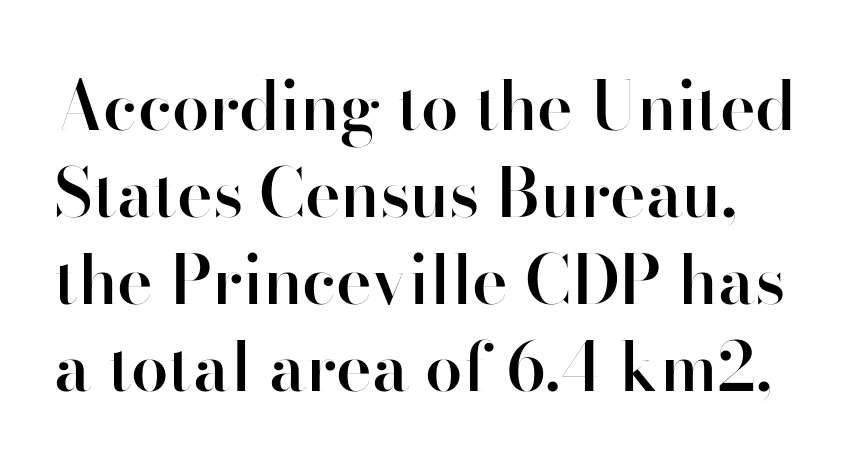
Its strokes are somewhat broadened, the hallmark of semibold type. In terms of letterform style, serifs are entirely absent. Anything drawn beneath the words? Only blank space. The axis of the letterforms is exactly vertical.
